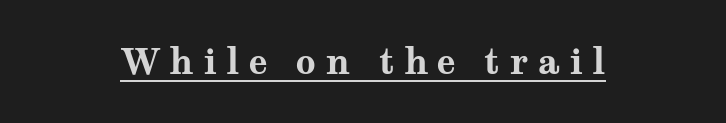
Q: Is the text bold? A: Yes.
Q: Is the text italic (slanted)? A: No, it is upright.
Q: Is the typeface a serif or a sans-serif typeface? A: Serif.
Q: Is the text underlined? A: Yes.
Q: How is the paragraph aligned? A: Centered.
Q: Is the spacing between letters normal or unusually wide? A: Unusually wide.
Q: Width (condensed, normal, or wide)? A: Wide.
Q: Stroke contrast? A: Medium.
Q: x-height? A: Medium.
Q: Monospaced? A: No.
